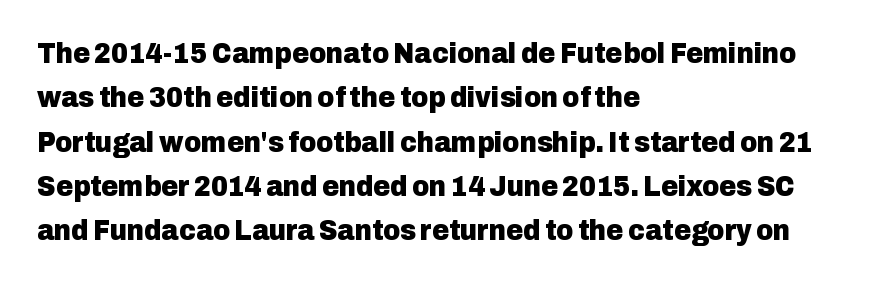
{"serif": "no", "italic": "no", "bold": "yes", "weight": "heavy", "width": "normal", "stroke_contrast": "low", "x_height": "medium", "monospaced": "no", "underline": "no", "align": "left", "line_spacing": "normal", "line_spacing_ratio": 1.53, "letter_spacing": "normal", "letter_spacing_em": 0.0, "glyph_px": 29}
